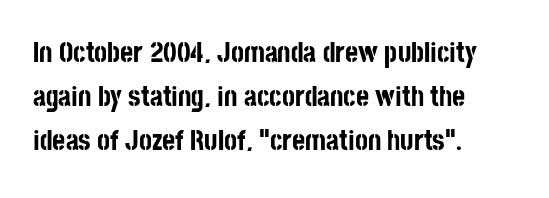
{"serif": "no", "italic": "no", "bold": "yes", "weight": "bold", "width": "condensed", "stroke_contrast": "low", "x_height": "large", "monospaced": "no", "underline": "no", "align": "left", "line_spacing": "normal", "line_spacing_ratio": 1.58, "letter_spacing": "normal", "letter_spacing_em": 0.0, "glyph_px": 28}
